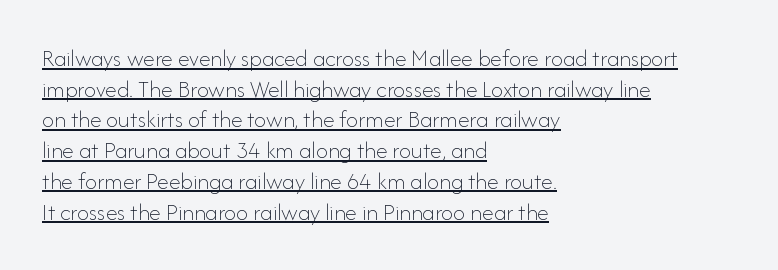
{"italic": "no", "bold": "no", "underline": "yes", "align": "left", "line_spacing": "normal", "line_spacing_ratio": 1.28, "letter_spacing": "normal", "letter_spacing_em": 0.0, "glyph_px": 24}
